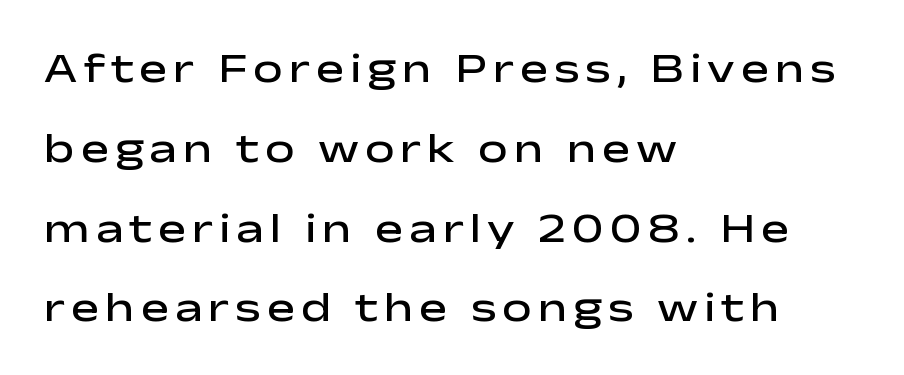
Summary of weight: moderately heavy, a semibold. Bare-footed words on every line. Note: no serifs on the glyphs. Vertical strokes here are truly vertical. A classic flush-left, rag-right setting is used for this passage. Reading down the column, the eye jumps a long way to each next line.
